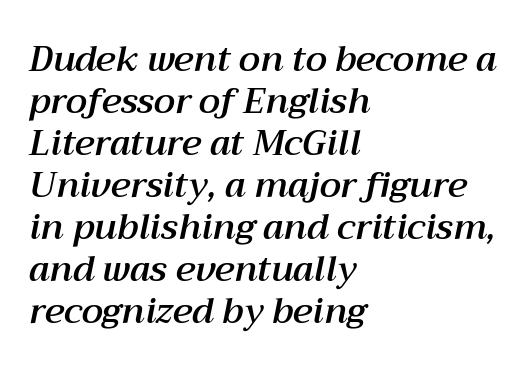
{"italic": "yes", "lean": "right", "slant_degrees": 12, "width": "normal", "stroke_contrast": "medium", "x_height": "medium", "monospaced": "no", "underline": "no", "align": "left", "line_spacing_ratio": 1.2, "letter_spacing": "normal", "letter_spacing_em": 0.0, "glyph_px": 35}
